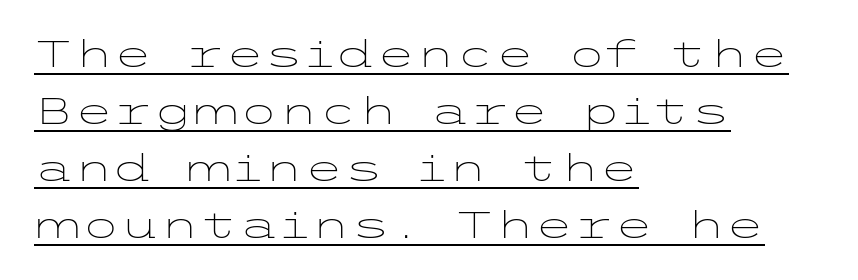
{"serif": "no", "italic": "no", "bold": "no", "weight": "light", "width": "wide", "stroke_contrast": "low", "x_height": "medium", "underline": "yes", "align": "left", "line_spacing": "normal", "line_spacing_ratio": 1.58, "letter_spacing": "normal", "letter_spacing_em": 0.0, "glyph_px": 36}
